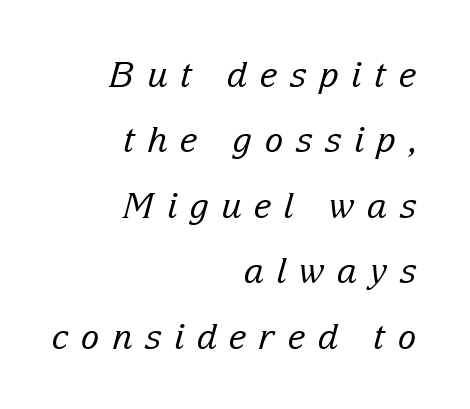
The image shows 35 px regular-weight serif type, italic (leaning right); set right-aligned, line spacing 1.87x, unusually wide letter spacing (+0.35 em), not underlined; low stroke contrast and a medium x-height.
